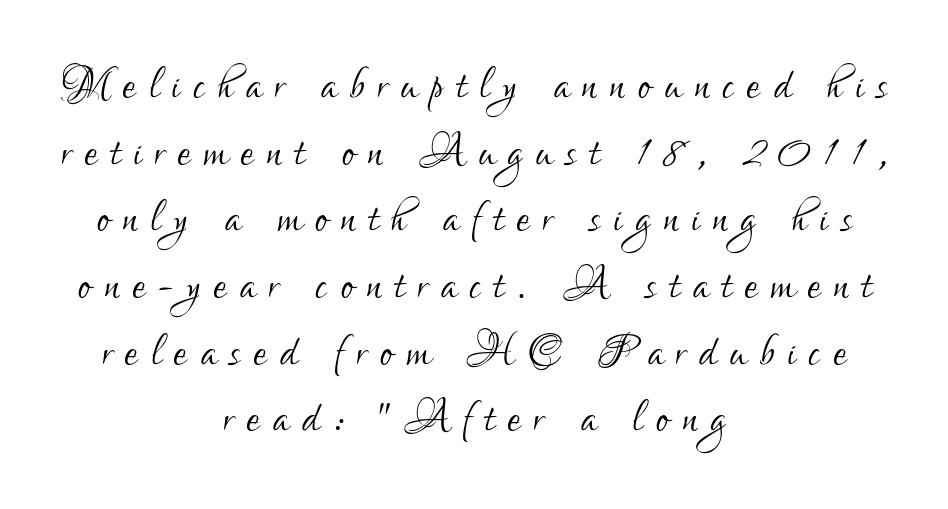
{"serif": "no", "bold": "no", "weight": "light", "width": "condensed", "stroke_contrast": "low", "x_height": "small", "monospaced": "no", "underline": "no", "align": "center", "line_spacing": "tight", "line_spacing_ratio": 1.13, "letter_spacing": "wide", "letter_spacing_em": 0.22, "glyph_px": 59}
